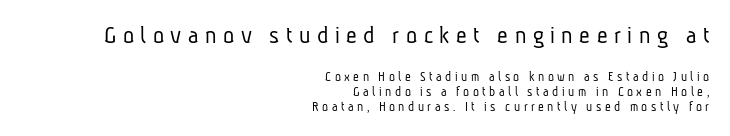
Top chunk: large. Bottom chunk: small. How would I describe the line gaps? Narrow and economical. The text block is weighted toward the right margin, trailing off unevenly leftward. The zone under the glyphs is completely vacant.
